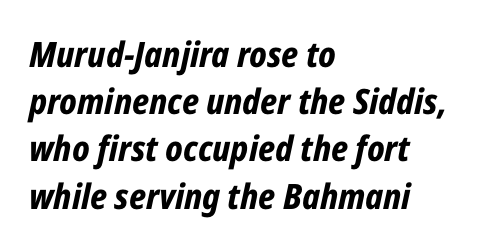
Q: Is the text bold? A: Yes.
Q: Is the text italic (slanted)? A: Yes, it leans right by about 12 degrees.
Q: Is the text underlined? A: No.
Q: How is the paragraph aligned? A: Left-aligned.
Q: Is the spacing between letters normal or unusually wide? A: Normal.
Q: Is the spacing between lines tight, normal or loose? A: Normal.
Q: Width (condensed, normal, or wide)? A: Condensed.
Q: Stroke contrast? A: Low.
Q: x-height? A: Medium.
Q: Monospaced? A: No.
